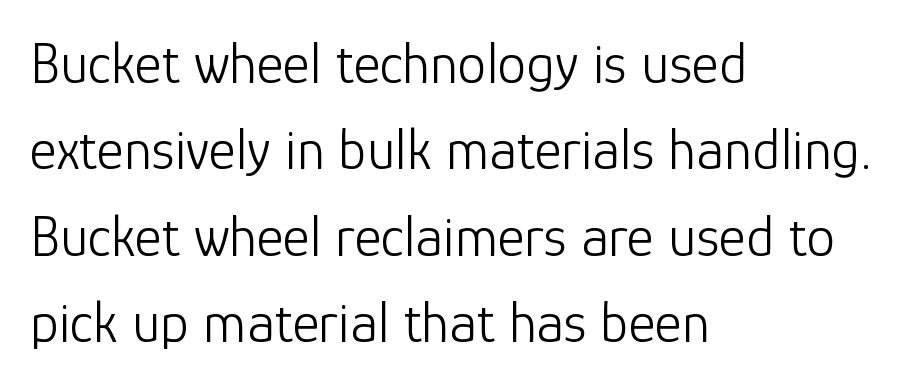
Q: Is the text bold? A: No.
Q: Is the text italic (slanted)? A: No, it is upright.
Q: Is the typeface a serif or a sans-serif typeface? A: Sans-serif.
Q: Is the text underlined? A: No.
Q: How is the paragraph aligned? A: Left-aligned.
Q: Is the spacing between letters normal or unusually wide? A: Normal.
Q: Is the spacing between lines tight, normal or loose? A: Normal.
Q: Width (condensed, normal, or wide)? A: Normal.
Q: Stroke contrast? A: Low.
Q: x-height? A: Medium.
Q: Monospaced? A: No.
